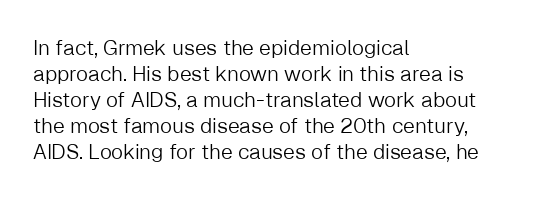
The typography opts for an upright posture over an oblique one. Unmarked baselines from the first word to the last. Students, note that the glyphs here touch the page at normal intervals. Which margin do the lines hug? The left one — the right edge is uneven. The typesetting does not lean heavy: it is not bold.
